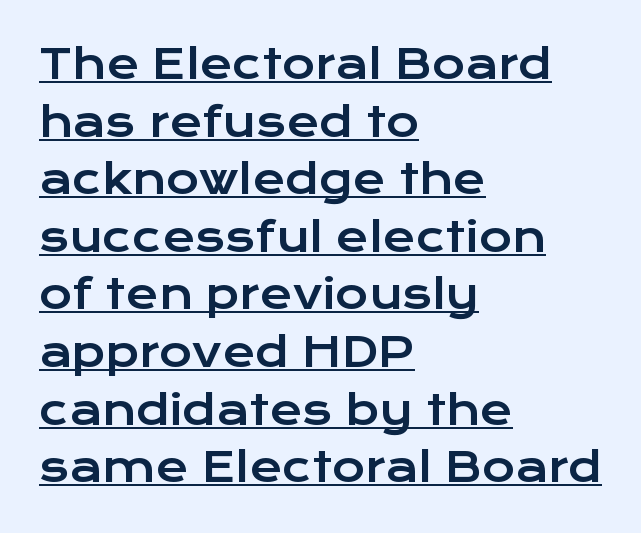
These lines are rendered in a variable-pitch font. In CSS terms this would be text-align: left. The line texture is even and compact thanks to regular tracking. The rendering uses the underline text-decoration. Notice how the stems are strictly vertical — no italics here. To sum up the face: it is a sans, with no serifs.
